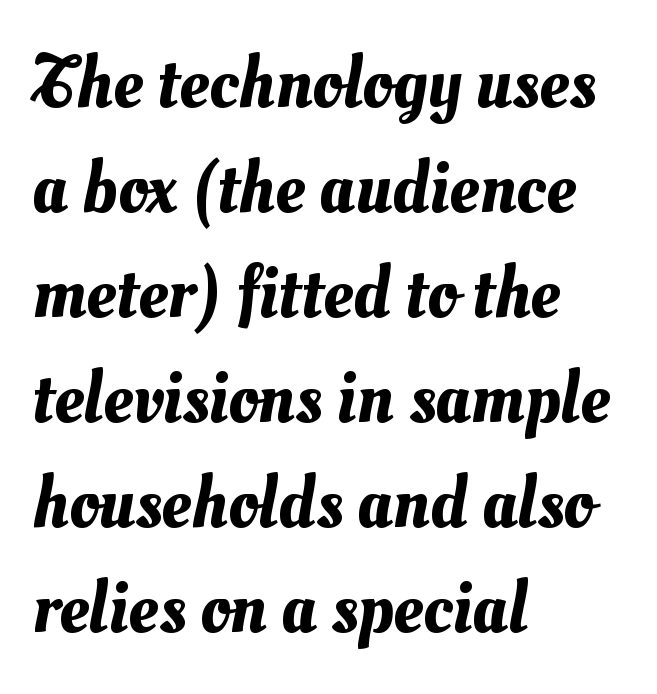
Each letter keeps its own natural width here, so spacing adapts to shape. Look at the tracking — it's just the regular setting, nothing added. In CSS terms this would be text-align: left. Underlining? Definitely not there.
